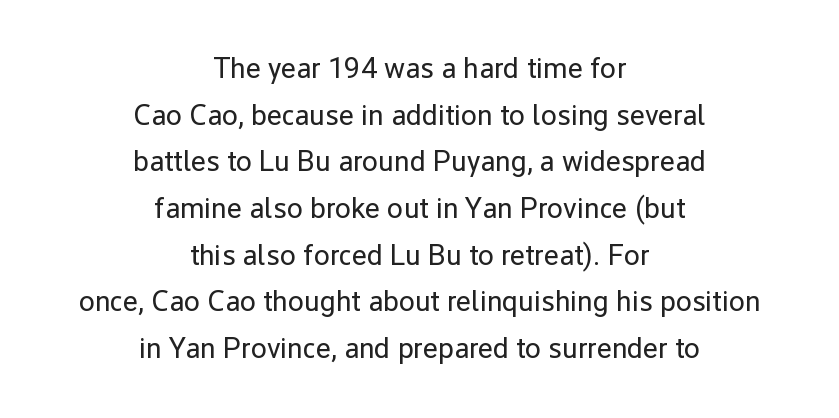
The image shows 29 px regular-weight sans-serif type, upright; set centered, normal line spacing (1.61x), normal letter spacing, not underlined; low stroke contrast and a medium x-height.
